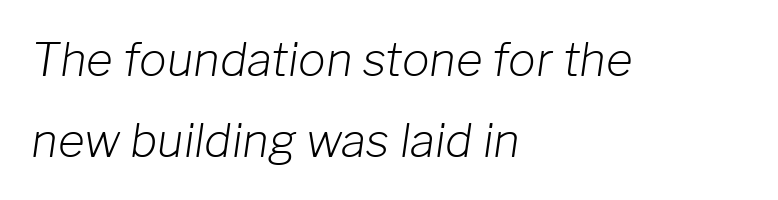
The image shows 46 px light type, italic (leaning right); set left-aligned, line spacing 1.76x, normal letter spacing, not underlined; low stroke contrast and a medium x-height.
